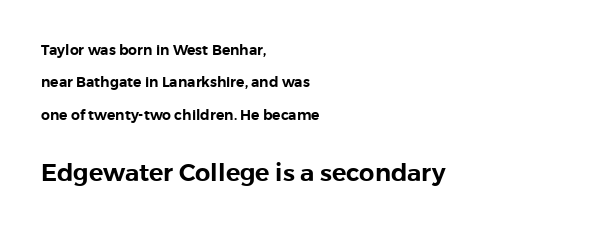
{"italic": "no", "underline": "no", "align": "left", "line_spacing": "loose", "line_spacing_ratio": 2.31, "letter_spacing": "normal", "letter_spacing_em": 0.0, "larger_block": "second", "size_ratio": 1.71, "glyph_px": 24}
